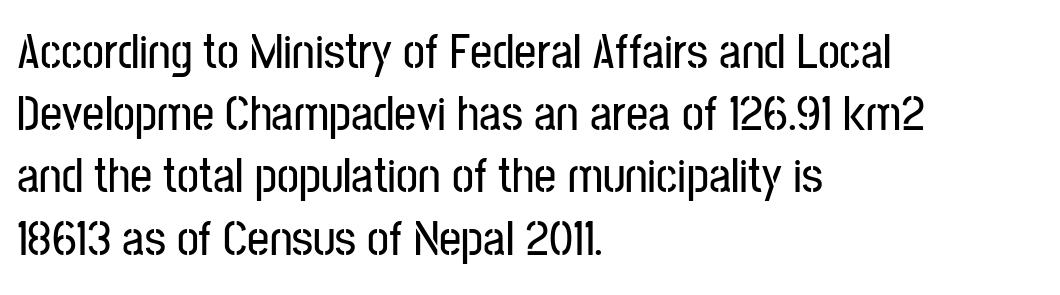
{"serif": "no", "italic": "no", "width": "condensed", "stroke_contrast": "low", "x_height": "medium", "monospaced": "no", "underline": "no", "align": "left", "line_spacing": "normal", "line_spacing_ratio": 1.27, "letter_spacing": "normal", "letter_spacing_em": 0.0, "glyph_px": 49}
